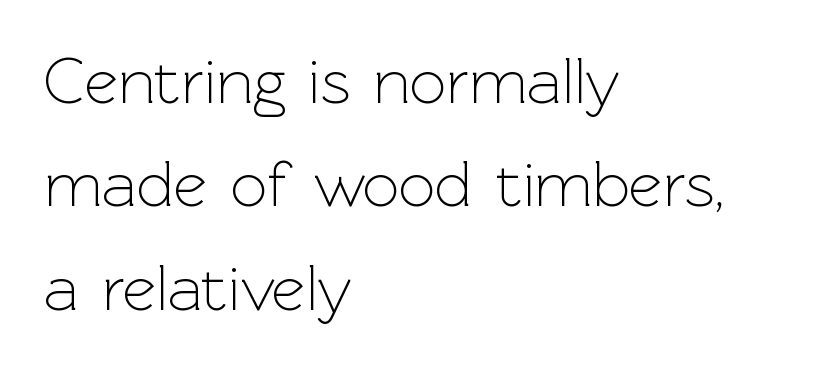
The image shows 65 px light sans-serif type, upright; set left-aligned, normal line spacing (1.59x), normal letter spacing, not underlined; a medium x-height.
